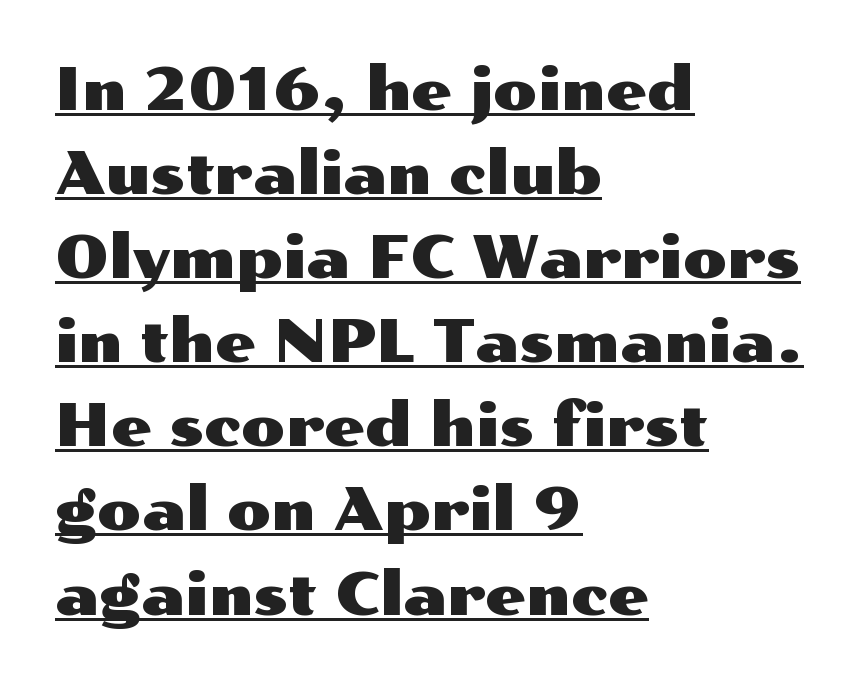
Caption: lettering with a line underneath. Examine the stroke ends and you'll find no serifs. Is this a fixed-width face? No — the glyphs have proportional, varying widths. When letters stand straight like this, we call the style roman or upright.
